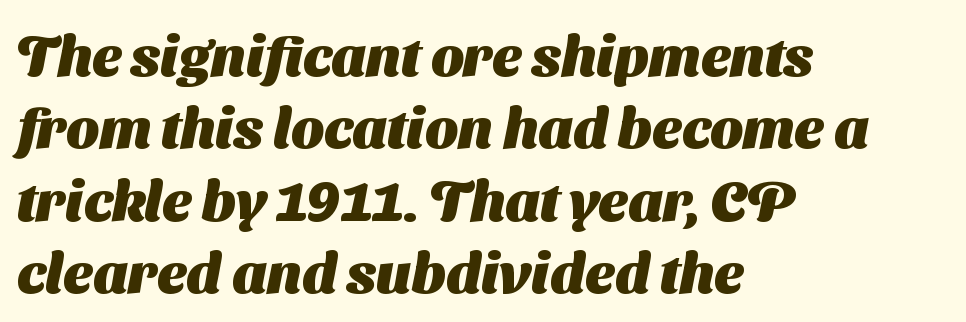
{"serif": "no", "bold": "yes", "weight": "heavy", "width": "normal", "stroke_contrast": "medium", "x_height": "medium", "monospaced": "no", "underline": "no", "align": "left", "line_spacing": "normal", "line_spacing_ratio": 1.27, "letter_spacing": "normal", "letter_spacing_em": 0.0, "glyph_px": 57}
